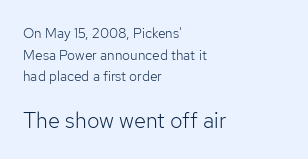
{"italic": "no", "bold": "no", "underline": "no", "align": "left", "line_spacing": "normal", "line_spacing_ratio": 1.54, "letter_spacing": "normal", "letter_spacing_em": 0.0, "larger_block": "second", "size_ratio": 1.57, "glyph_px": 22}
